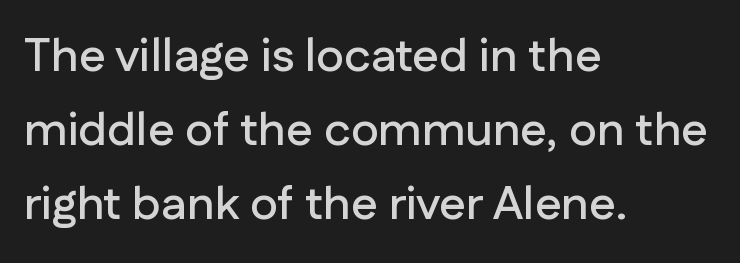
Posture: upright roman. A typesetter would call this proportional, since set widths differ per character. Each row of text sits above clean, open space. The font family rendered here belongs to the sans-serif group. Here the glyphs are tracked normally, forming tight word shapes. Interline gaps are of average width in this sample.
